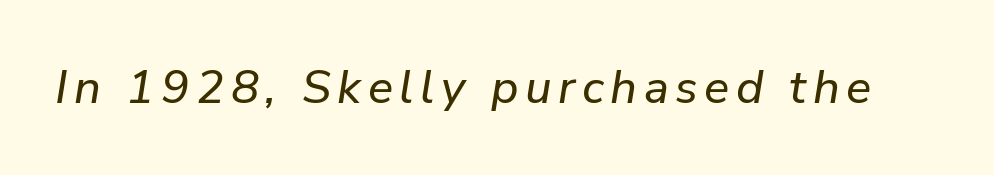
The image shows 47 px text type, italic (leaning right); set not underlined; low stroke contrast and a medium x-height.
